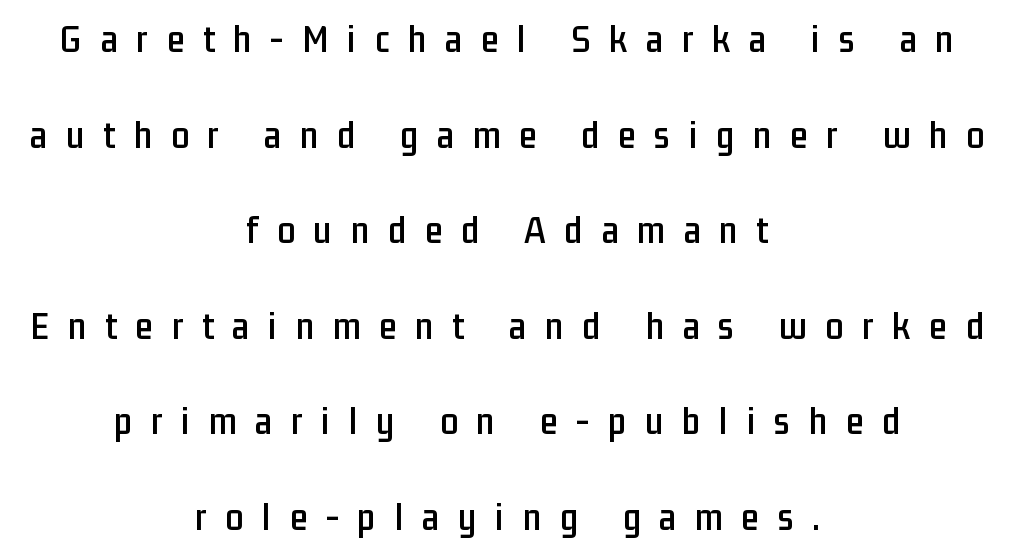
{"serif": "no", "italic": "no", "width": "condensed", "stroke_contrast": "low", "x_height": "medium", "monospaced": "no", "underline": "no", "align": "center", "line_spacing": "loose", "line_spacing_ratio": 2.39, "letter_spacing": "wide", "letter_spacing_em": 0.47, "glyph_px": 40}
